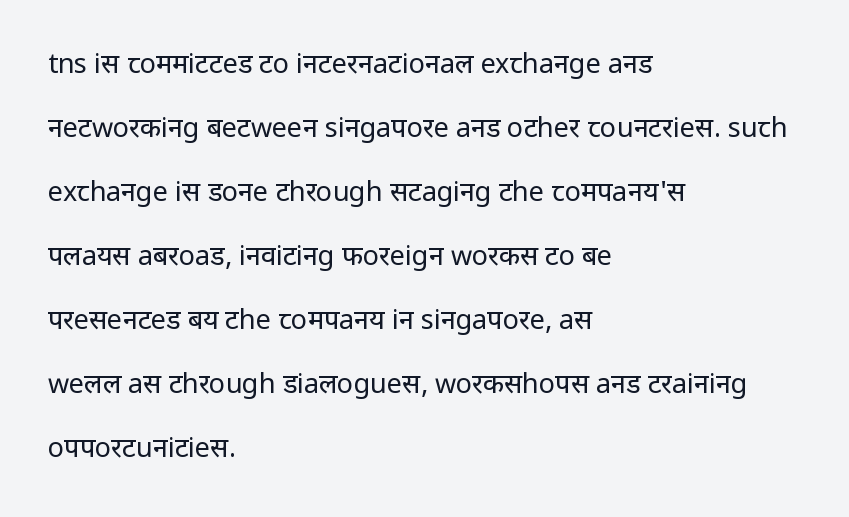
Casual observation: everything's shoved over to the left. The weight tops out at a normal text grade. The letterforms sit shoulder to shoulder at normal distance. Nobody drew a line under any word here. A typesetter would call this leading open, well beyond the default. The letters stand straight up with perfectly vertical stems.
